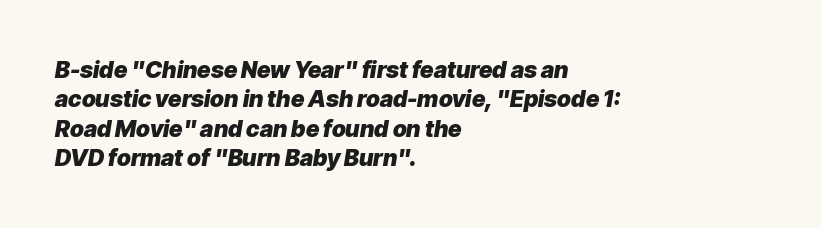
{"italic": "yes", "lean": "right", "slant_degrees": 9, "bold": "yes", "underline": "no", "align": "left", "line_spacing": "normal", "line_spacing_ratio": 1.28, "letter_spacing": "normal", "letter_spacing_em": 0.0, "glyph_px": 23}
